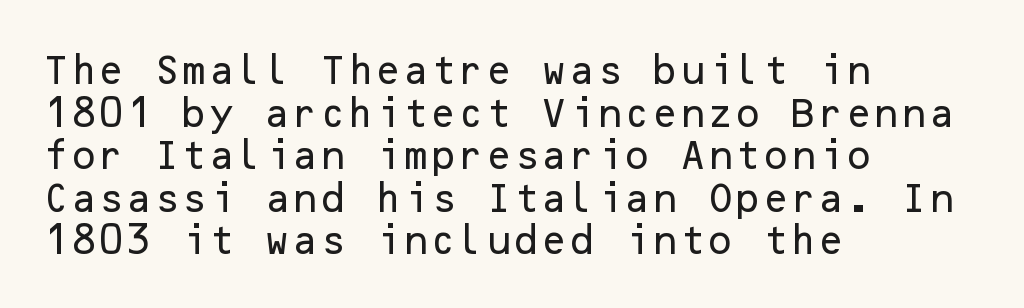
Q: Is the text italic (slanted)? A: No, it is upright.
Q: Is the typeface a serif or a sans-serif typeface? A: Sans-serif.
Q: Is the text underlined? A: No.
Q: How is the paragraph aligned? A: Left-aligned.
Q: Is the spacing between letters normal or unusually wide? A: Normal.
Q: Is the spacing between lines tight, normal or loose? A: Normal.
Q: Width (condensed, normal, or wide)? A: Normal.
Q: Stroke contrast? A: Low.
Q: x-height? A: Medium.
